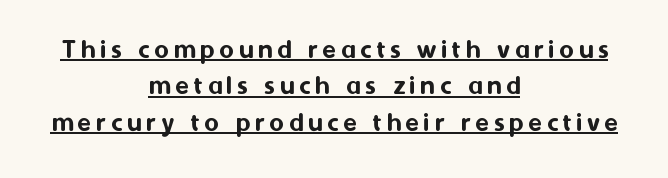
The image shows 28 px sans-serif type, upright; set centered, normal line spacing (1.3x), underlined; medium stroke contrast and a medium x-height.
